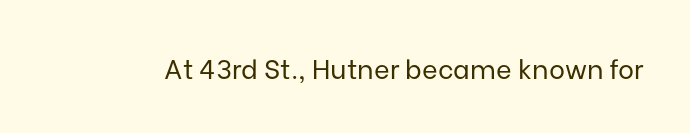
The image shows 27 px text type, upright; set normal letter spacing, not underlined.
